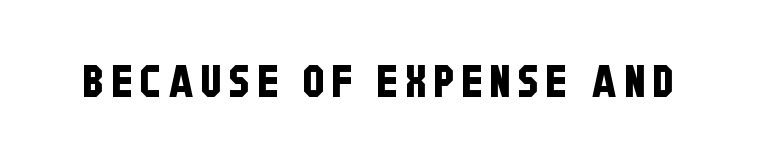
The letters carry no serifs — their stems end cleanly without finishing strokes. Lines of text with bare space underneath. The passage shown is typed in a proportional face where columns would drift.
